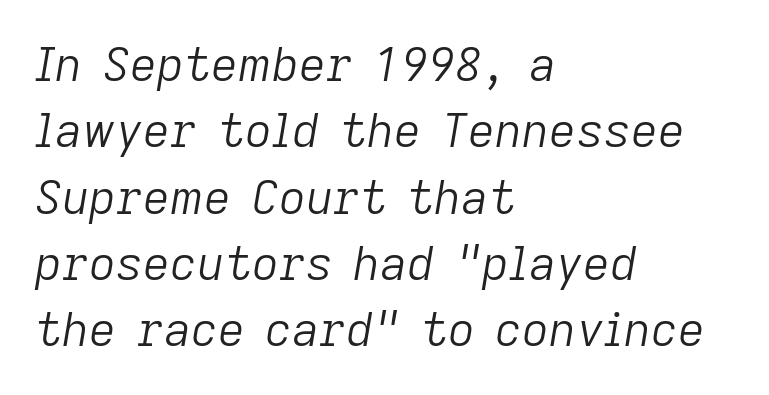
{"italic": "yes", "lean": "right", "slant_degrees": 9, "bold": "no", "weight": "light", "width": "normal", "stroke_contrast": "low", "x_height": "medium", "monospaced": "no", "underline": "no", "align": "left", "line_spacing": "normal", "line_spacing_ratio": 1.41, "letter_spacing": "normal", "letter_spacing_em": 0.0, "glyph_px": 47}
